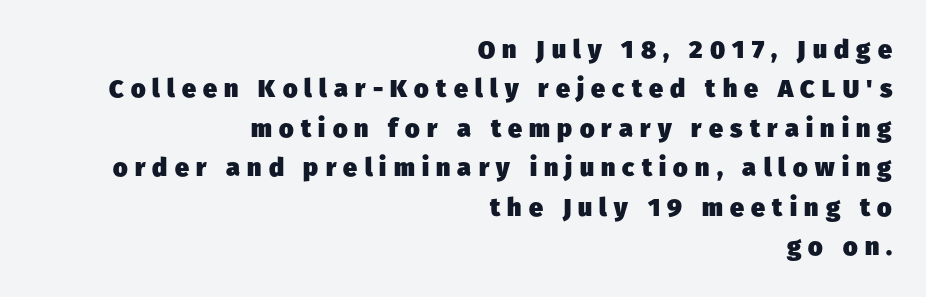
The image shows 25 px bold type; set right-aligned, normal line spacing (1.58x), unusually wide letter spacing (+0.29 em), not underlined.
